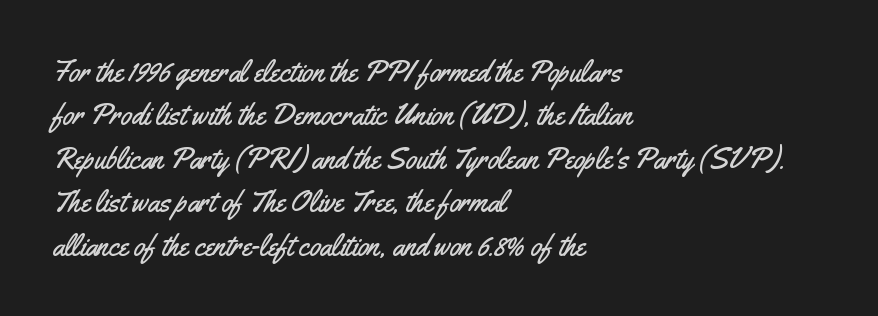
Letters rest on an invisible, unmarked baseline. This sample uses plain, unmodified letter spacing. Horizontal alignment here is leftward, the default for most running prose. These lines are rendered in a variable-pitch font. Does the leading feel generous? No, just average.
